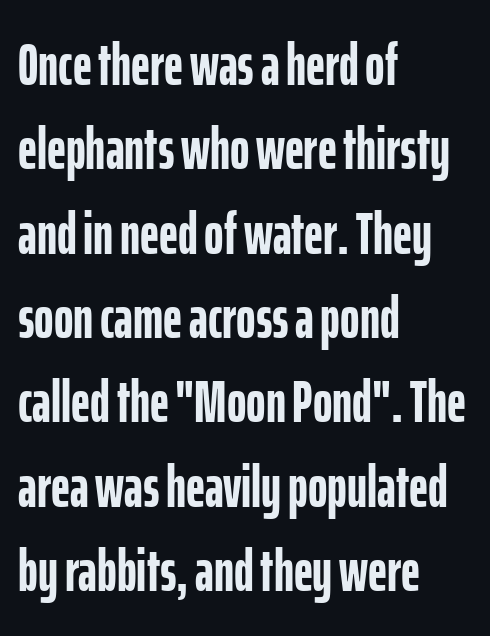
The string is rendered with underlining switched off. These lines sit exactly where default settings would place them. These lines are rendered in a variable-pitch font. Is there any slant? The stems are plumb. Plenty of ink on the page — the face is bold. Check where the strokes stop: nothing finishes them off — pure sans.
